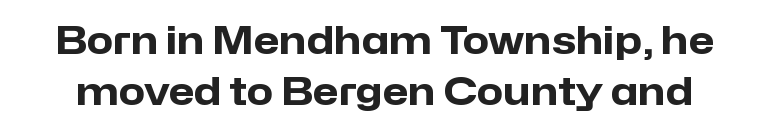
Q: Is the text bold? A: Yes.
Q: Is the text italic (slanted)? A: No, it is upright.
Q: Is the typeface a serif or a sans-serif typeface? A: Sans-serif.
Q: Is the text underlined? A: No.
Q: Is the spacing between letters normal or unusually wide? A: Normal.
Q: Is the spacing between lines tight, normal or loose? A: Normal.
Q: Width (condensed, normal, or wide)? A: Normal.
Q: Stroke contrast? A: Low.
Q: x-height? A: Medium.
Q: Monospaced? A: No.
